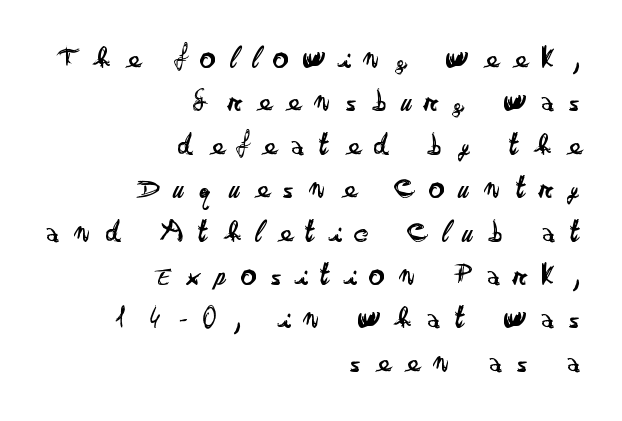
Unlike a traditional serif, this face leaves its strokes unadorned. Weight: not bold — regular or lighter. A typesetter would call this proportional, since set widths differ per character. A bare baseline throughout the passage.
